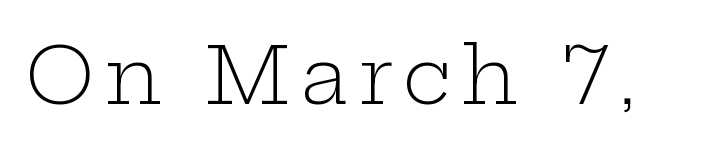
Posture: vertical. The strip under each line holds only bare page. Here the designer chose a conventional face with non-uniform glyph widths. Counters stay open thanks to moderate or lighter strokes. Observe the serifs anchoring each vertical stroke in this sample.
